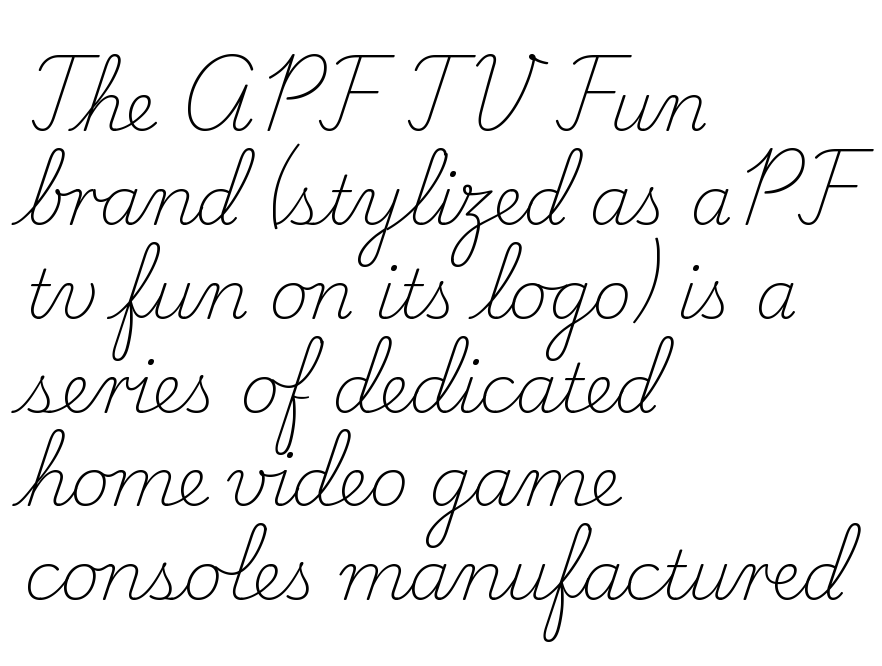
Q: Is the text bold? A: No.
Q: Is the text italic (slanted)? A: Yes.
Q: Is the typeface a serif or a sans-serif typeface? A: Serif.
Q: Is the text underlined? A: No.
Q: How is the paragraph aligned? A: Left-aligned.
Q: Is the spacing between letters normal or unusually wide? A: Normal.
Q: Is the spacing between lines tight, normal or loose? A: Normal.
Q: Width (condensed, normal, or wide)? A: Normal.
Q: Stroke contrast? A: Low.
Q: x-height? A: Small.
Q: Monospaced? A: No.
